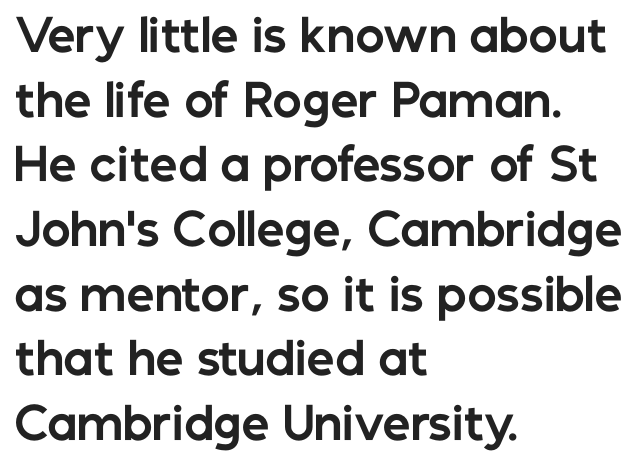
{"serif": "no", "italic": "no", "bold": "yes", "weight": "bold", "width": "normal", "stroke_contrast": "low", "x_height": "medium", "monospaced": "no", "underline": "no", "align": "left", "line_spacing": "normal", "line_spacing_ratio": 1.47, "letter_spacing": "normal", "letter_spacing_em": 0.0, "glyph_px": 44}
